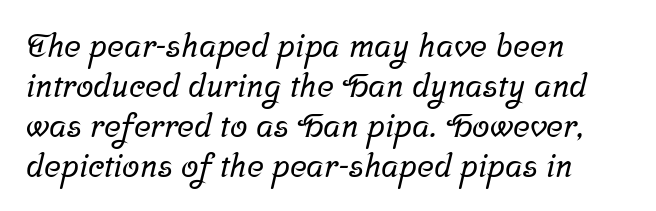
{"width": "normal", "stroke_contrast": "low", "x_height": "medium", "monospaced": "no", "underline": "no", "align": "left", "line_spacing": "normal", "line_spacing_ratio": 1.25, "letter_spacing": "normal", "letter_spacing_em": 0.0, "glyph_px": 32}
